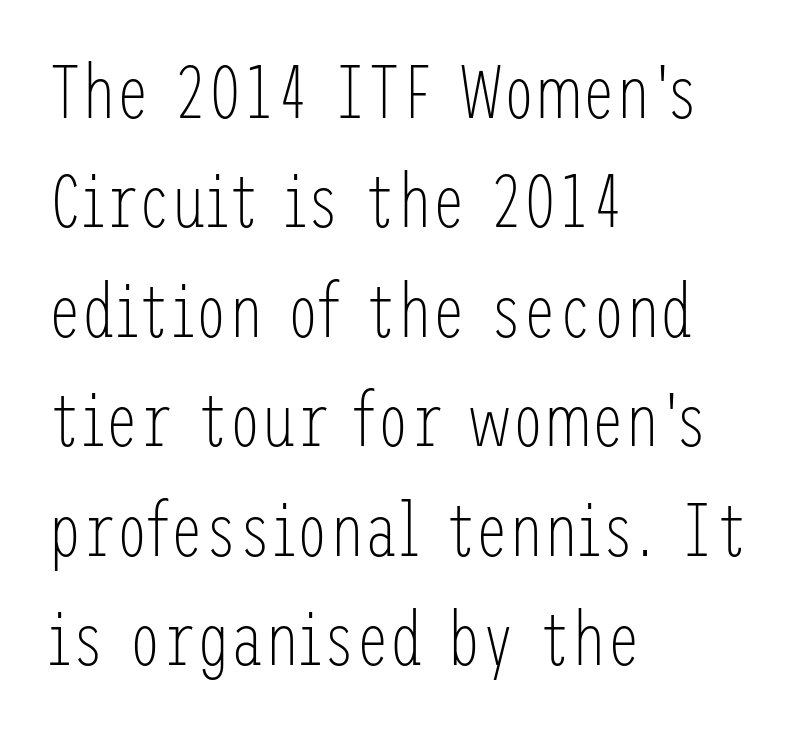
{"serif": "no", "italic": "no", "bold": "no", "weight": "light", "width": "condensed", "stroke_contrast": "low", "x_height": "medium", "underline": "no", "align": "left", "line_spacing": "normal", "line_spacing_ratio": 1.44, "letter_spacing": "normal", "letter_spacing_em": 0.0, "glyph_px": 76}
